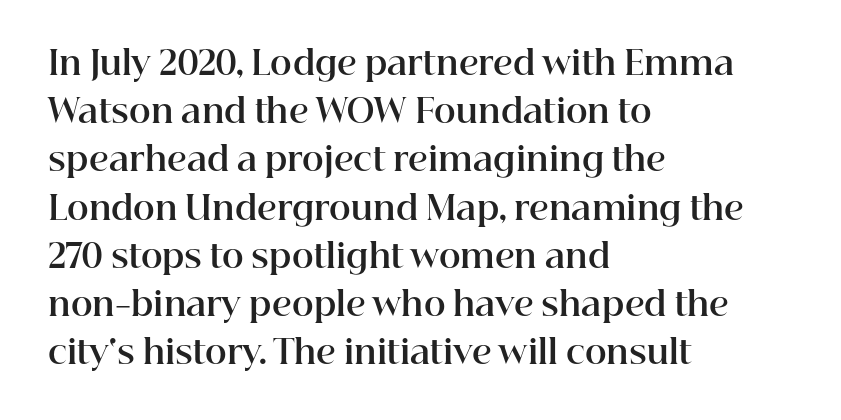
The image shows 33 px bold serif type, upright; set left-aligned, normal line spacing (1.46x), normal letter spacing, not underlined; high stroke contrast and a medium x-height.
